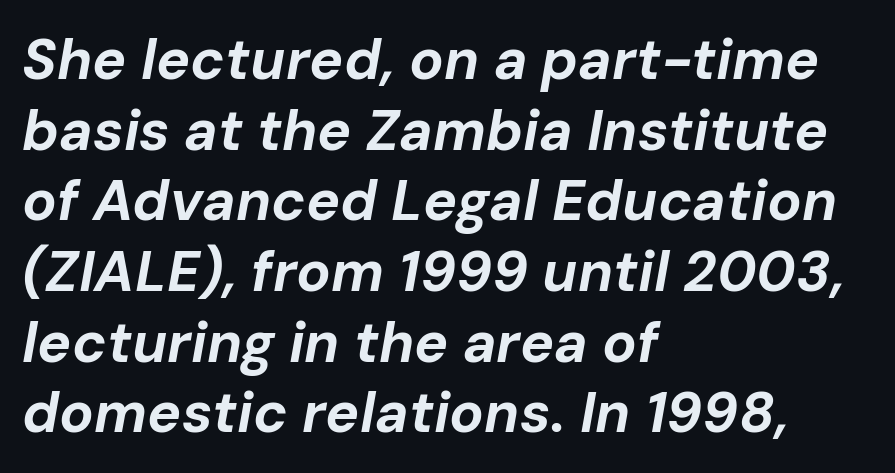
{"italic": "yes", "lean": "right", "slant_degrees": 10, "bold": "yes", "weight": "bold", "width": "normal", "stroke_contrast": "low", "x_height": "medium", "monospaced": "no", "underline": "no", "align": "left", "line_spacing_ratio": 1.24, "letter_spacing": "normal", "letter_spacing_em": 0.0, "glyph_px": 57}
